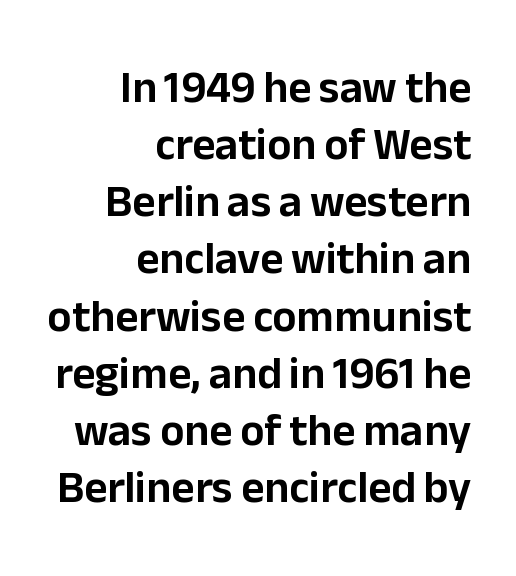
What stands out about the letter spacing? Nothing — it is the standard amount. Glance below the letters and you will spot only blank space. The lines in this sample share a right terminus and differ only in where they begin. Look at the bottom of the vertical strokes: they stop flat, with no serifs. The face used here is proportionally spaced, like ordinary book or web type. In terms of posture, this sample is upright.
